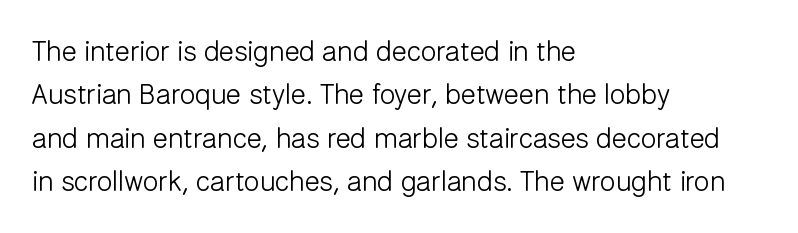
Q: Is the text bold? A: No.
Q: Is the text italic (slanted)? A: No, it is upright.
Q: Is the typeface a serif or a sans-serif typeface? A: Sans-serif.
Q: Is the text underlined? A: No.
Q: How is the paragraph aligned? A: Left-aligned.
Q: Is the spacing between letters normal or unusually wide? A: Normal.
Q: Is the spacing between lines tight, normal or loose? A: Normal.
Q: Width (condensed, normal, or wide)? A: Normal.
Q: Stroke contrast? A: Low.
Q: x-height? A: Medium.
Q: Monospaced? A: No.
